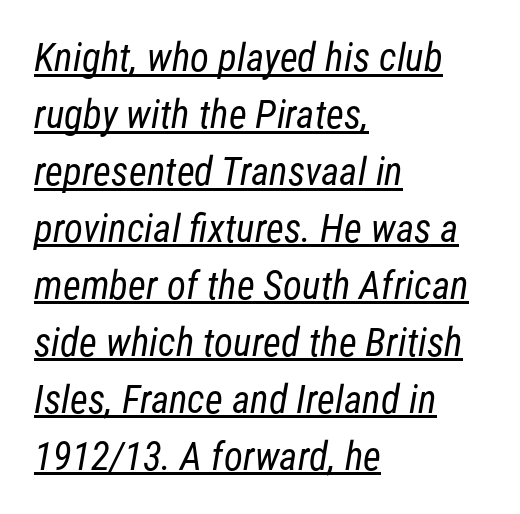
Q: Is the text bold? A: No.
Q: Is the typeface a serif or a sans-serif typeface? A: Sans-serif.
Q: Is the text underlined? A: Yes.
Q: How is the paragraph aligned? A: Left-aligned.
Q: Is the spacing between letters normal or unusually wide? A: Normal.
Q: Is the spacing between lines tight, normal or loose? A: Normal.
Q: Width (condensed, normal, or wide)? A: Condensed.
Q: Stroke contrast? A: Low.
Q: x-height? A: Medium.
Q: Monospaced? A: No.
